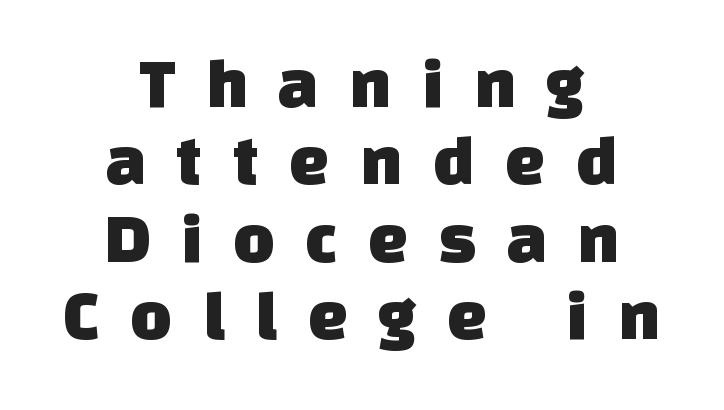
{"serif": "no", "width": "normal", "stroke_contrast": "low", "x_height": "large", "monospaced": "no", "underline": "no", "align": "center", "line_spacing": "tight", "line_spacing_ratio": 1.09, "letter_spacing": "wide", "letter_spacing_em": 0.43, "glyph_px": 71}
